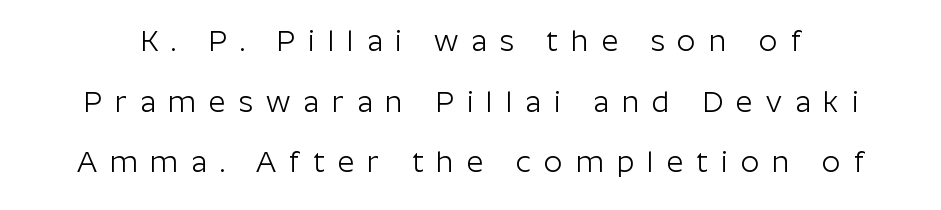
Caption: face not bold, strokes unweighted. The line texture is sparse and dotted thanks to wide tracking. Compared with typical paragraphs, the rows here are farther apart. Letterform terminals end flat and unadorned throughout the passage. A clean baseline with only descenders dipping below it. Tall strokes in this sample are plumb rather than angled.
